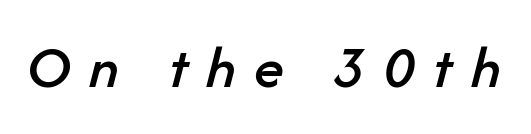
A typesetter would call this proportional, since set widths differ per character. Notice how the stems are inclined rather than vertical — that's the hallmark of italics. The glyphs are unaccompanied by any horizontal stroke below them. What stands out about the letter spacing? Its width — letters are far apart.
